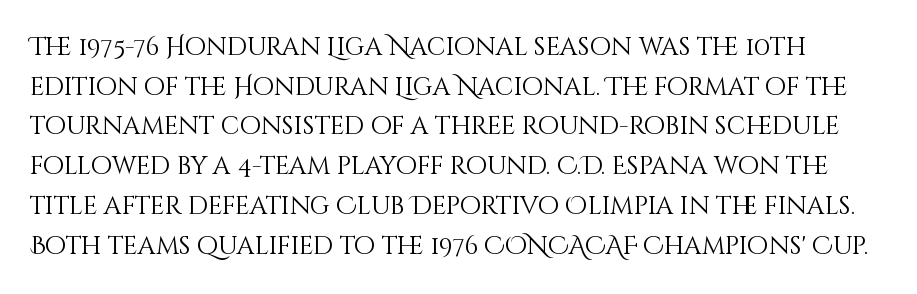
The image shows 25 px text type, upright; set normal line spacing (1.59x), normal letter spacing, not underlined.
